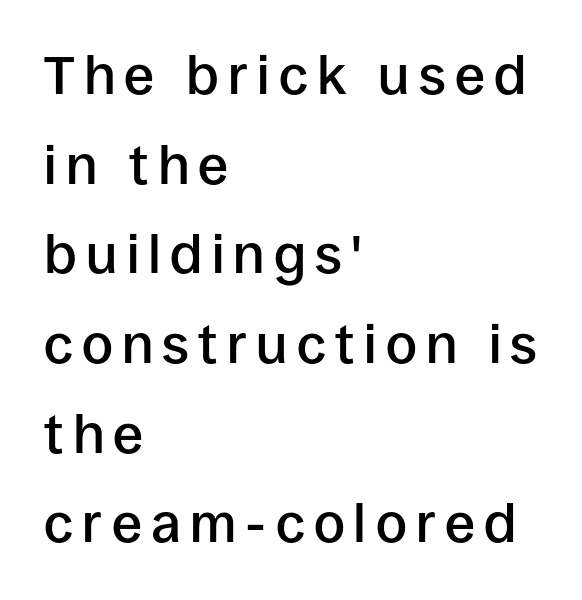
{"serif": "no", "italic": "no", "bold": "semi", "weight": "semibold", "width": "normal", "stroke_contrast": "low", "x_height": "large", "monospaced": "no", "underline": "no", "align": "left", "line_spacing": "normal", "line_spacing_ratio": 1.66, "glyph_px": 54}
